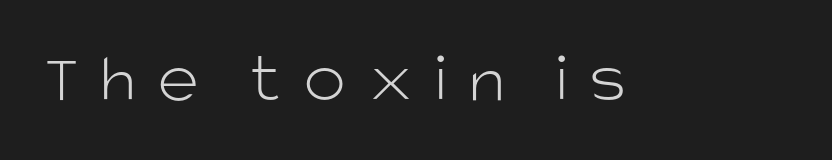
Q: Is the text bold? A: No.
Q: Is the text italic (slanted)? A: No, it is upright.
Q: Is the typeface a serif or a sans-serif typeface? A: Sans-serif.
Q: Is the text underlined? A: No.
Q: Is the spacing between letters normal or unusually wide? A: Unusually wide.
Q: Width (condensed, normal, or wide)? A: Normal.
Q: Stroke contrast? A: Low.
Q: x-height? A: Large.
Q: Monospaced? A: No.
